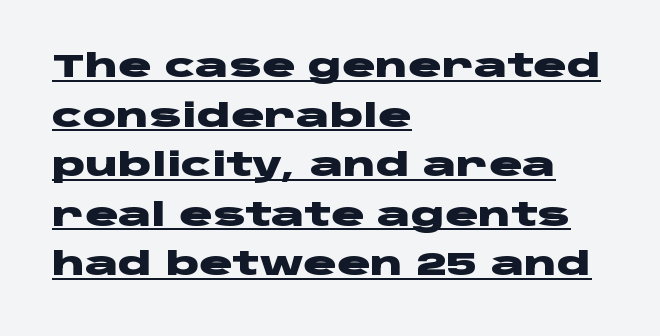
The image shows 31 px heavy, wide sans-serif type, upright; set left-aligned, normal line spacing (1.6x), normal letter spacing, underlined; low stroke contrast and a large x-height.
